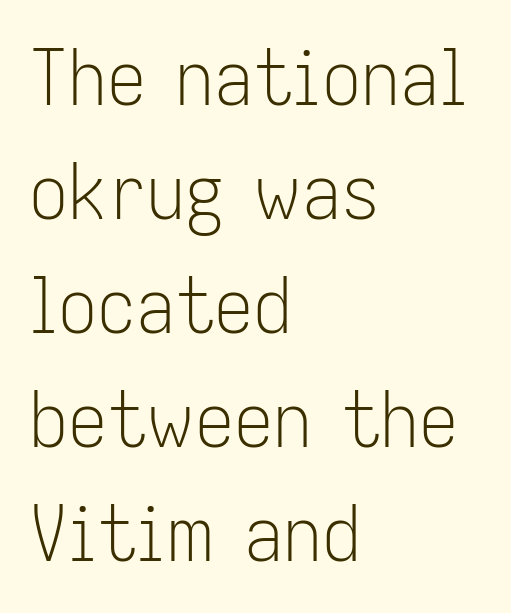
The image shows 78 px light, condensed sans-serif type, upright; set left-aligned, normal line spacing (1.46x), normal letter spacing, not underlined; low stroke contrast and a medium x-height.
